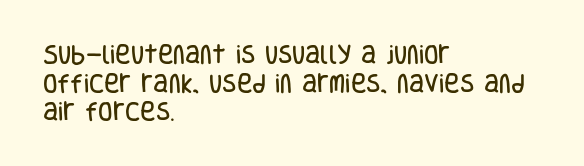
Q: Is the text italic (slanted)? A: No, it is upright.
Q: Is the text underlined? A: No.
Q: How is the paragraph aligned? A: Left-aligned.
Q: Is the spacing between letters normal or unusually wide? A: Normal.
Q: Is the spacing between lines tight, normal or loose? A: Normal.
